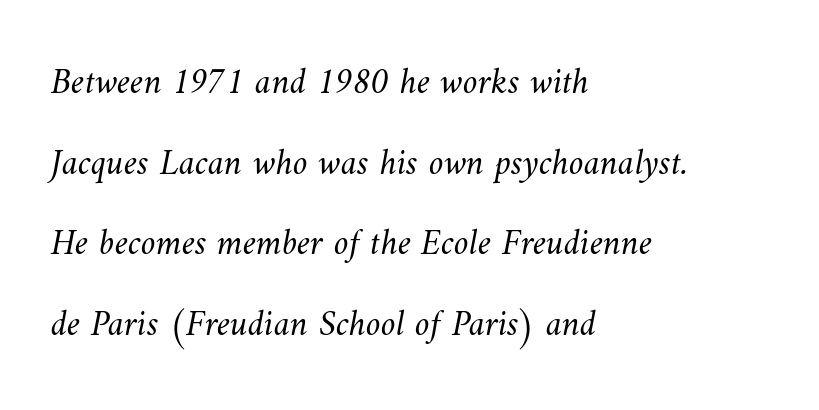
{"bold": "no", "weight": "light", "width": "normal", "stroke_contrast": "medium", "x_height": "small", "monospaced": "no", "underline": "no", "align": "left", "line_spacing": "loose", "line_spacing_ratio": 2.18, "letter_spacing": "normal", "letter_spacing_em": 0.0, "glyph_px": 37}
